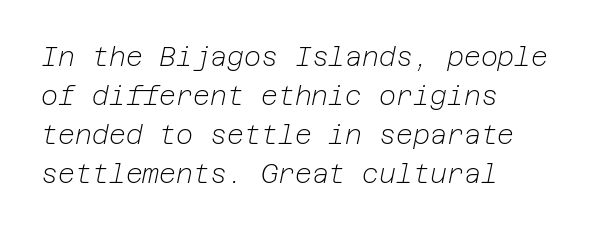
Q: Is the text bold? A: No.
Q: Is the text italic (slanted)? A: Yes, it leans right by about 12 degrees.
Q: Is the text underlined? A: No.
Q: How is the paragraph aligned? A: Left-aligned.
Q: Is the spacing between letters normal or unusually wide? A: Normal.
Q: Is the spacing between lines tight, normal or loose? A: Normal.
